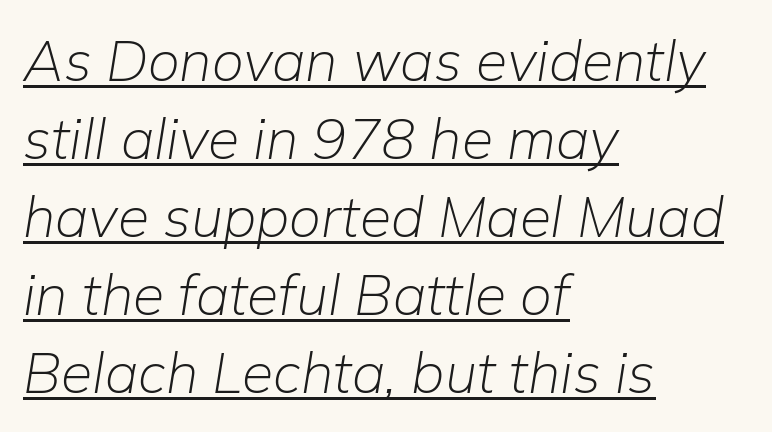
Horizontally, the lines are justified to the leading edge only. The rendered words wear a rule along their underside. No letter is thick-stroked: the sample isn't bold. Looks like regular typesetting: each glyph gets only the width it needs. Regular leading. Short note: letters normally spaced.
